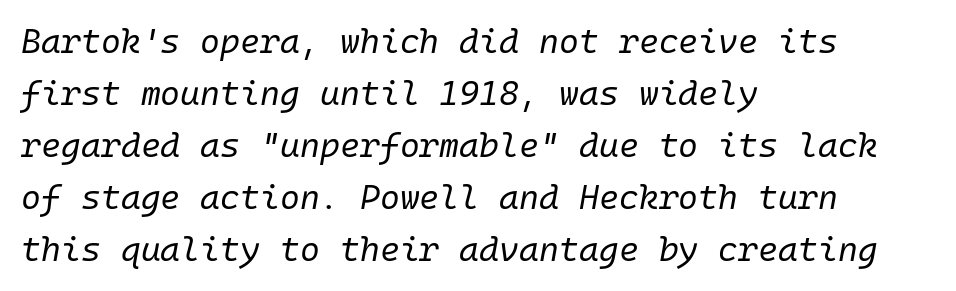
{"italic": "yes", "lean": "right", "slant_degrees": 10, "bold": "no", "weight": "regular", "width": "normal", "stroke_contrast": "low", "x_height": "medium", "underline": "no", "align": "left", "line_spacing": "normal", "line_spacing_ratio": 1.53, "letter_spacing": "normal", "letter_spacing_em": 0.0, "glyph_px": 34}
